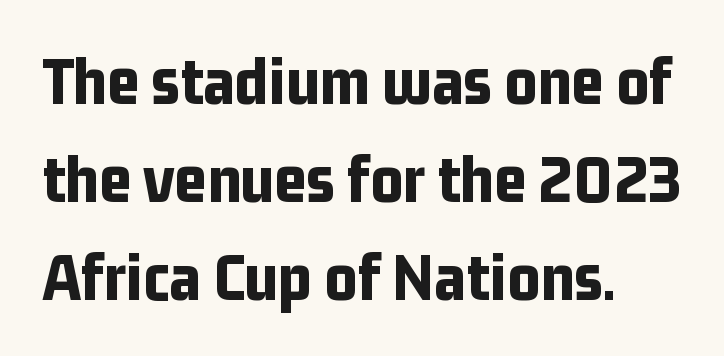
Q: Is the text bold? A: Yes.
Q: Is the text italic (slanted)? A: No, it is upright.
Q: Is the typeface a serif or a sans-serif typeface? A: Sans-serif.
Q: Is the text underlined? A: No.
Q: How is the paragraph aligned? A: Left-aligned.
Q: Is the spacing between letters normal or unusually wide? A: Normal.
Q: Is the spacing between lines tight, normal or loose? A: Normal.
Q: Width (condensed, normal, or wide)? A: Condensed.
Q: Stroke contrast? A: Low.
Q: x-height? A: Medium.
Q: Monospaced? A: No.
